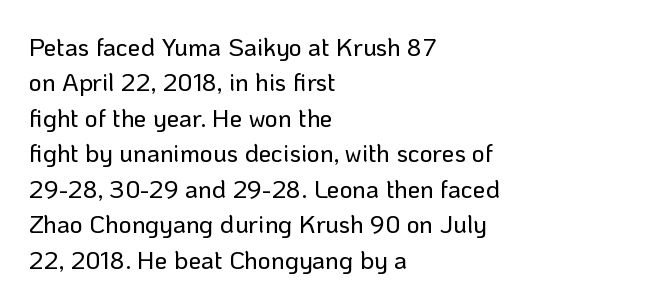
The image shows 25 px text type, upright; set left-aligned, normal line spacing (1.42x), normal letter spacing, not underlined.
